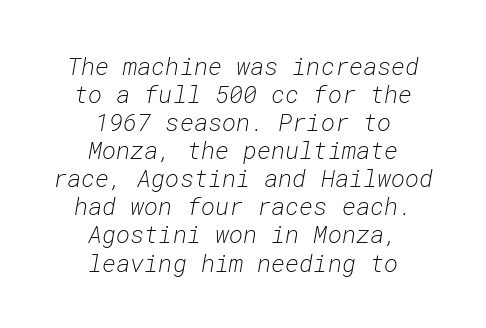
Weight: in the light-to-regular range. Rule under the text: the space is simply empty. Is the type slanted? Yes — the strokes lean at a clear angle. In terms of letterspacing, this is plain default setting. The lines are quadded center.
